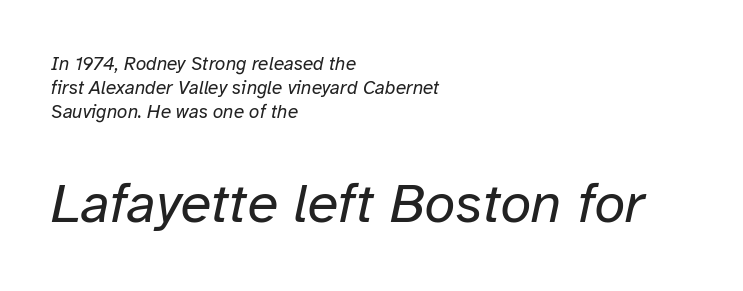
The image shows 56 px regular-weight type, italic (leaning right); set left-aligned, normal line spacing (1.27x), normal letter spacing, not underlined; the second (bottom) block is 2.95x larger; low stroke contrast and a medium x-height.
